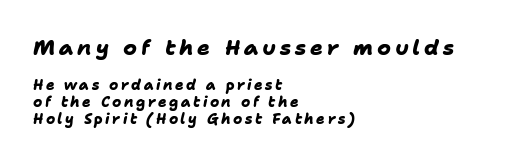
Q: Is the text bold? A: Yes.
Q: Is the text underlined? A: No.
Q: How is the paragraph aligned? A: Left-aligned.
Q: Which block of text is set in a larger size, the first (top) or the second (bottom)? A: The first (top) one.
